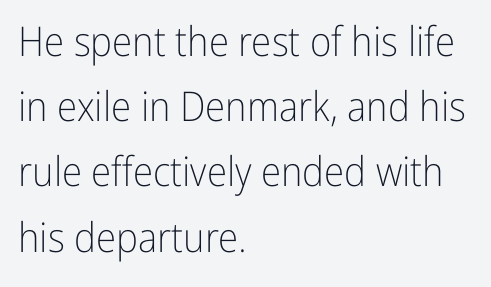
No chunkiness to these letters — they're not bold. Do the characters align in a grid? No, the font is proportional. A student would call this left alignment; a typographer would say flush left, rag right. Unlike italic type, these characters show no tilt at all. Letterform terminals end flat and unadorned throughout the passage.
